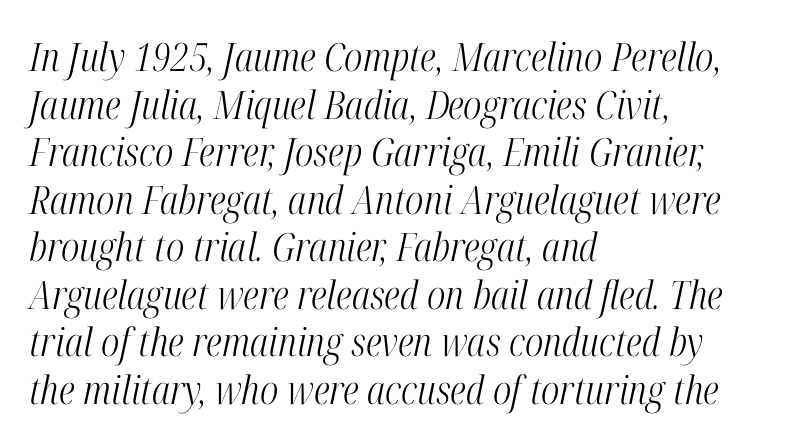
The passage shown is typed in a proportional face where columns would drift. Caption: standard tracking, unaltered. Clear beneath every line of the passage. I'd call this a serif setting — the letters wear small feet. Notice how the stems are inclined rather than vertical — that's the hallmark of italics.
